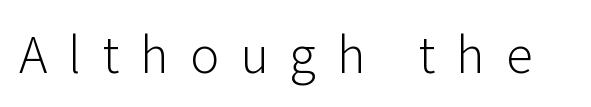
Observe the wide spacing: letters keep a clear distance from each other. This is the regular roman posture of the typeface. Is the stroke heavy? The answer is a plain regular-or-lighter. You can tell from the bare stems that sans-serif type was used. Character widths vary here, with narrow letters taking less room than wide ones. Beneath every word, the page is bare.
